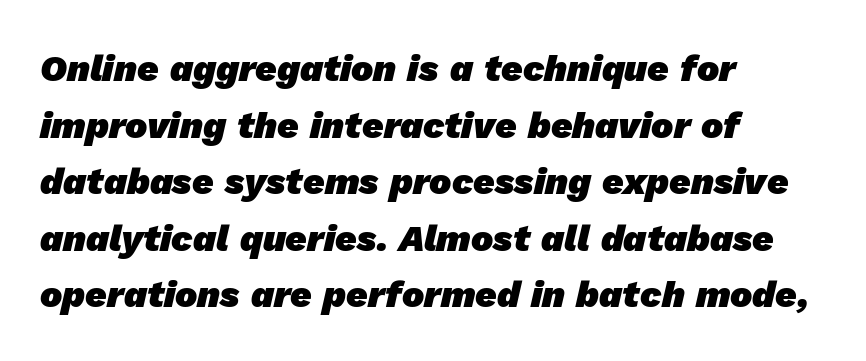
Q: Is the text bold? A: Yes.
Q: Is the typeface a serif or a sans-serif typeface? A: Sans-serif.
Q: Is the text underlined? A: No.
Q: How is the paragraph aligned? A: Left-aligned.
Q: Is the spacing between letters normal or unusually wide? A: Normal.
Q: Is the spacing between lines tight, normal or loose? A: Normal.
Q: Width (condensed, normal, or wide)? A: Normal.
Q: Stroke contrast? A: Low.
Q: x-height? A: Medium.
Q: Monospaced? A: No.
